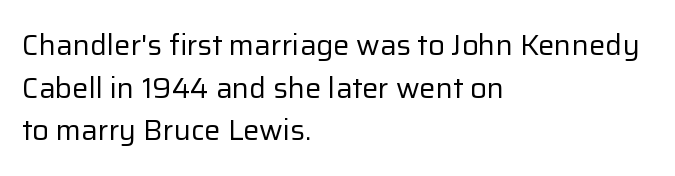
{"serif": "no", "italic": "no", "bold": "no", "weight": "regular", "width": "normal", "stroke_contrast": "low", "x_height": "medium", "monospaced": "no", "underline": "no", "align": "left", "line_spacing": "normal", "line_spacing_ratio": 1.47, "letter_spacing": "normal", "letter_spacing_em": 0.0, "glyph_px": 29}
